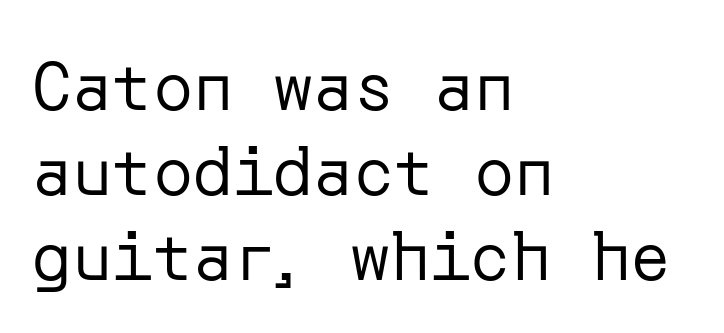
{"serif": "no", "italic": "no", "bold": "no", "weight": "regular", "width": "normal", "stroke_contrast": "low", "x_height": "medium", "underline": "no", "align": "left", "line_spacing": "normal", "line_spacing_ratio": 1.27, "letter_spacing": "normal", "letter_spacing_em": 0.0, "glyph_px": 67}
